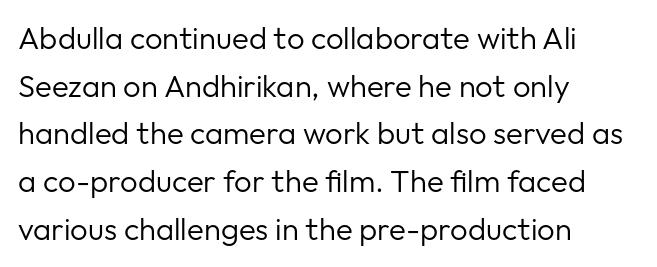
Here the designer chose a conventional face with non-uniform glyph widths. Stroke thickness stays within the range of a standard reading face or lighter. The block of text has a typical density, with ordinary space between rows. You can tell from the bare stems that sans-serif type was used. All the whitespace from short lines collects on the right. In terms of posture, this sample is upright.
